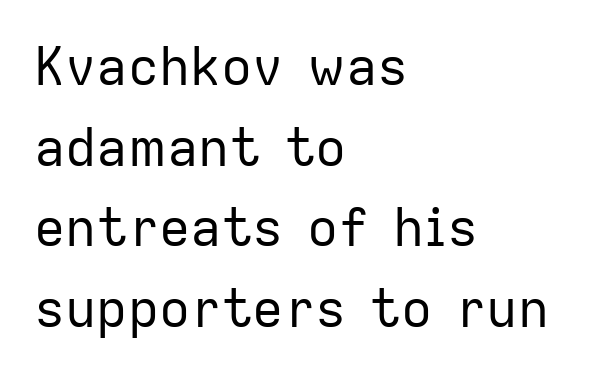
The string is rendered with underlining switched off. The typesetting does not lean heavy: it is not bold. Characters remain perfectly vertical along every line. What stands out about the letter spacing? Nothing — it is the standard amount. This sample uses a sans-serif face. The compositor pushed each line to the left boundary.
